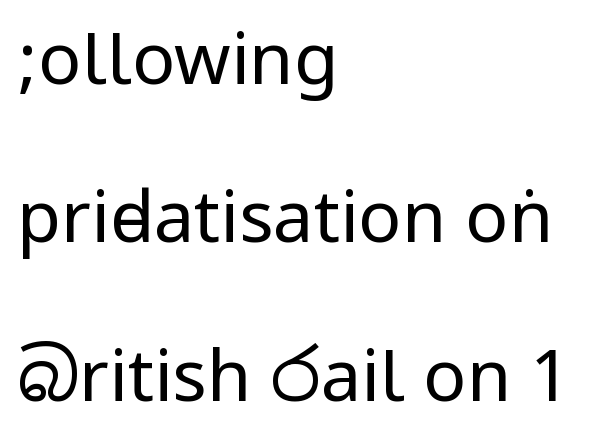
The image shows 72 px regular-weight, condensed sans-serif type, upright; set left-aligned, loose line spacing (2.2x), normal letter spacing, not underlined; low stroke contrast.
